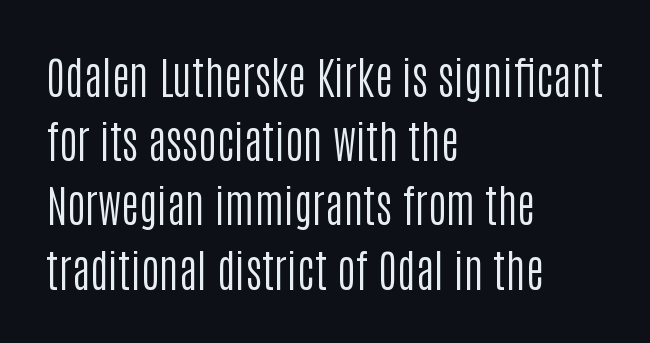
Q: Is the text bold? A: No.
Q: Is the text italic (slanted)? A: No, it is upright.
Q: Is the typeface a serif or a sans-serif typeface? A: Sans-serif.
Q: Is the text underlined? A: No.
Q: How is the paragraph aligned? A: Left-aligned.
Q: Is the spacing between letters normal or unusually wide? A: Normal.
Q: Is the spacing between lines tight, normal or loose? A: Normal.
Q: Width (condensed, normal, or wide)? A: Condensed.
Q: Stroke contrast? A: Low.
Q: x-height? A: Large.
Q: Monospaced? A: No.
